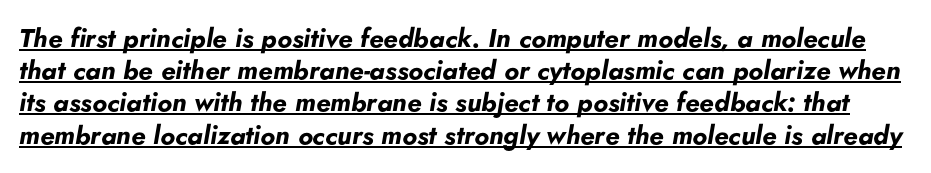
Q: Is the text bold? A: Yes.
Q: Is the text italic (slanted)? A: Yes, it leans right by about 5 degrees.
Q: Is the text underlined? A: Yes.
Q: Is the spacing between letters normal or unusually wide? A: Normal.
